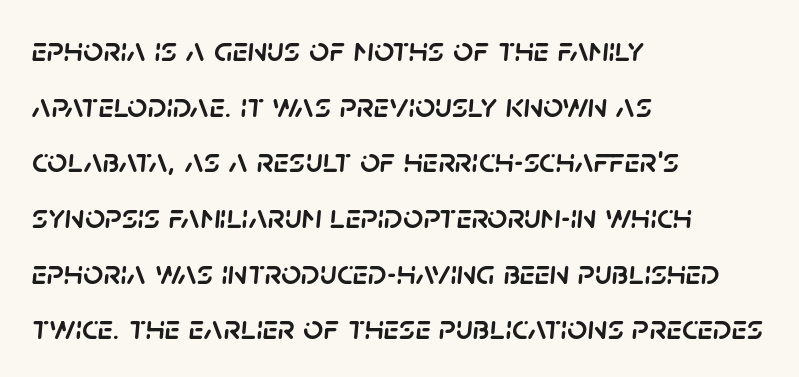
Q: Is the text italic (slanted)? A: Yes, it leans right by about 5 degrees.
Q: Is the text underlined? A: No.
Q: How is the paragraph aligned? A: Left-aligned.
Q: Is the spacing between letters normal or unusually wide? A: Normal.
Q: Is the spacing between lines tight, normal or loose? A: Normal.
Q: Width (condensed, normal, or wide)? A: Normal.
Q: Stroke contrast? A: Low.
Q: x-height? A: Large.
Q: Monospaced? A: No.
